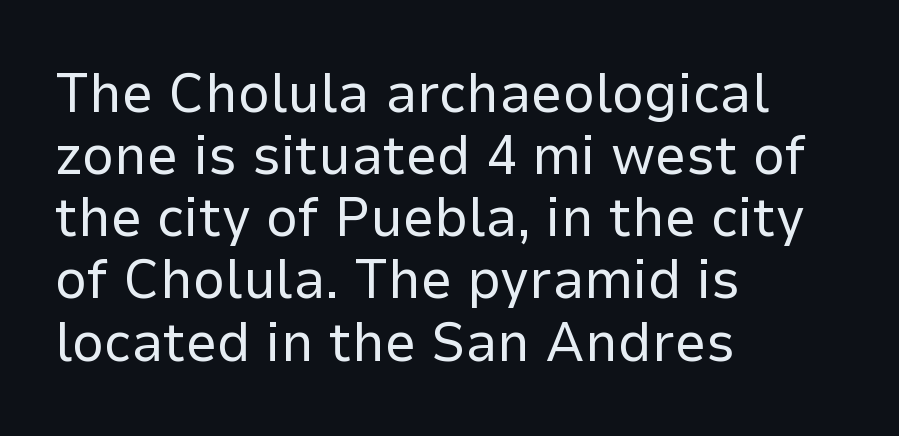
The image shows 56 px regular-weight sans-serif type, upright; set left-aligned, tight line spacing (1.11x), normal letter spacing, not underlined; low stroke contrast and a medium x-height.
